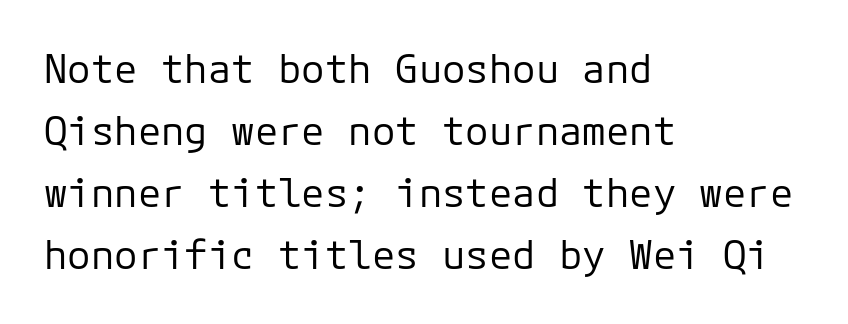
Q: Is the text bold? A: No.
Q: Is the text italic (slanted)? A: No, it is upright.
Q: Is the typeface a serif or a sans-serif typeface? A: Sans-serif.
Q: Is the text underlined? A: No.
Q: How is the paragraph aligned? A: Left-aligned.
Q: Is the spacing between letters normal or unusually wide? A: Normal.
Q: Is the spacing between lines tight, normal or loose? A: Normal.
Q: Width (condensed, normal, or wide)? A: Normal.
Q: Stroke contrast? A: Low.
Q: x-height? A: Medium.
